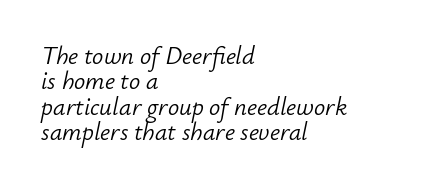
Q: Is the text bold? A: No.
Q: Is the text italic (slanted)? A: Yes, it leans right by about 12 degrees.
Q: Is the text underlined? A: No.
Q: How is the paragraph aligned? A: Left-aligned.
Q: Is the spacing between letters normal or unusually wide? A: Normal.
Q: Is the spacing between lines tight, normal or loose? A: Tight.
